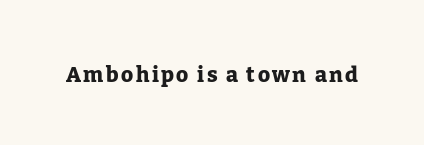
Q: Is the text bold? A: Yes.
Q: Is the text italic (slanted)? A: No, it is upright.
Q: Is the text underlined? A: No.
